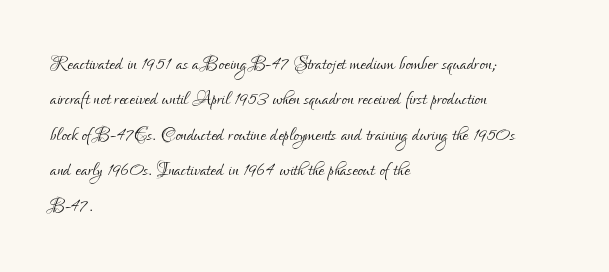
Q: Is the text bold? A: No.
Q: Is the text italic (slanted)? A: Yes.
Q: Is the text underlined? A: No.
Q: How is the paragraph aligned? A: Left-aligned.
Q: Is the spacing between letters normal or unusually wide? A: Normal.
Q: Is the spacing between lines tight, normal or loose? A: Normal.
